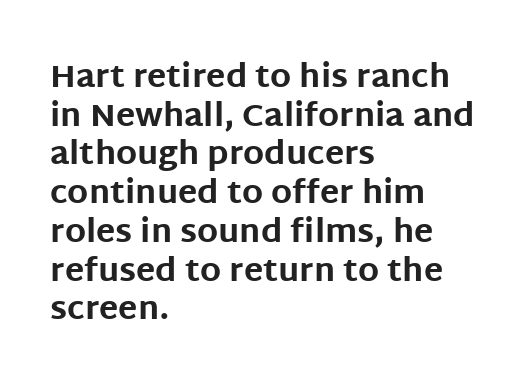
Summary of weight: heavy, a full bold. The passage shown is typed in a proportional face where columns would drift. The type sits square on the baseline with zero lean. Rule under the text: the space is simply empty. There is no visible air inserted between adjacent glyphs.
